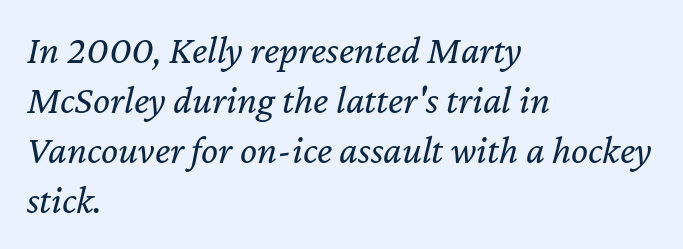
Q: Is the text bold? A: No.
Q: Is the text italic (slanted)? A: Yes, it leans right by about 12 degrees.
Q: Is the text underlined? A: No.
Q: How is the paragraph aligned? A: Left-aligned.
Q: Is the spacing between letters normal or unusually wide? A: Normal.
Q: Is the spacing between lines tight, normal or loose? A: Normal.
Q: Width (condensed, normal, or wide)? A: Normal.
Q: Stroke contrast? A: Low.
Q: x-height? A: Medium.
Q: Monospaced? A: No.
